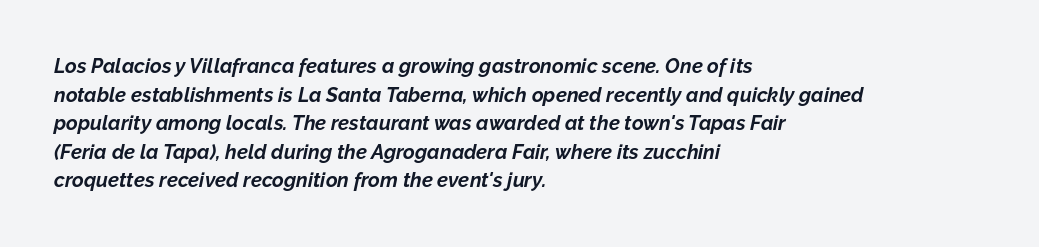
Q: Is the text bold? A: Yes.
Q: Is the text italic (slanted)? A: Yes, it leans right by about 12 degrees.
Q: Is the text underlined? A: No.
Q: How is the paragraph aligned? A: Left-aligned.
Q: Is the spacing between letters normal or unusually wide? A: Normal.
Q: Is the spacing between lines tight, normal or loose? A: Normal.
